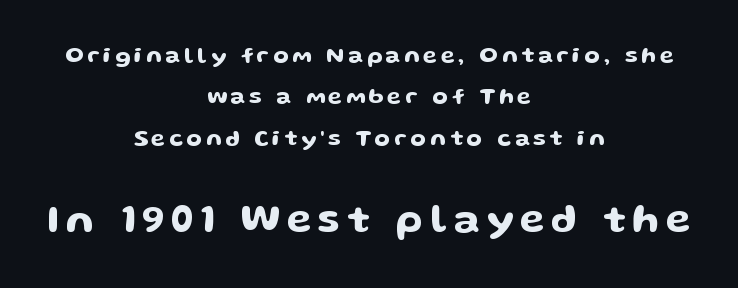
{"serif": "no", "italic": "no", "width": "wide", "stroke_contrast": "low", "x_height": "medium", "monospaced": "no", "underline": "no", "align": "center", "line_spacing_ratio": 1.8, "larger_block": "second", "size_ratio": 1.78, "glyph_px": 41}
